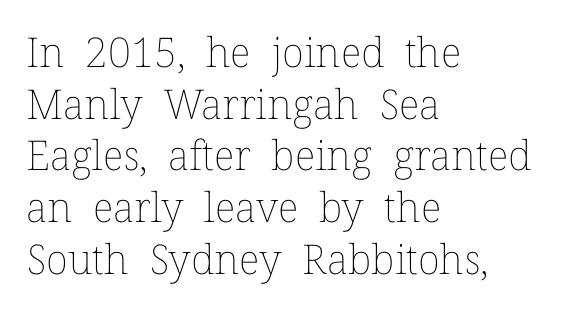
Q: Is the text bold? A: No.
Q: Is the text italic (slanted)? A: No, it is upright.
Q: Is the text underlined? A: No.
Q: How is the paragraph aligned? A: Left-aligned.
Q: Is the spacing between letters normal or unusually wide? A: Normal.
Q: Is the spacing between lines tight, normal or loose? A: Normal.
Q: Width (condensed, normal, or wide)? A: Normal.
Q: Stroke contrast? A: Low.
Q: x-height? A: Medium.
Q: Monospaced? A: No.
